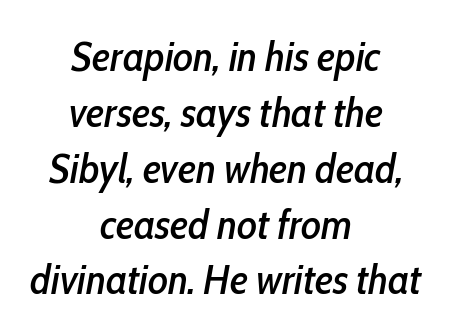
Notice how descenders clear the ascenders below comfortably — that's standard leading. Both edges are ragged and mirror each other, which tells us the setting is centered. The zone under the glyphs is completely vacant. Characters follow at the spacing the type designer built in. Note the varied advance widths — an 'i' is clearly narrower than an 'm'. Is the type slanted? Yes — the strokes lean at a clear angle.
